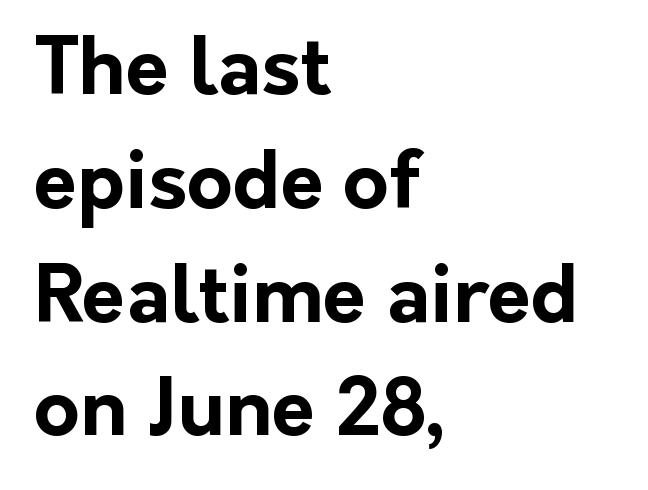
{"serif": "no", "italic": "no", "bold": "yes", "weight": "bold", "width": "normal", "stroke_contrast": "low", "x_height": "medium", "monospaced": "no", "underline": "no", "align": "left", "line_spacing": "normal", "line_spacing_ratio": 1.44, "letter_spacing": "normal", "letter_spacing_em": 0.0, "glyph_px": 79}
